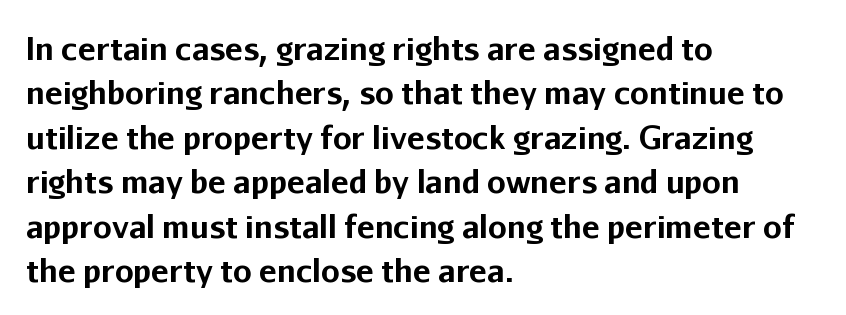
Look at the bottom of the vertical strokes: they stop flat, with no serifs. Honestly, the row spacing looks completely unremarkable. These lines were composed using upright roman letters. Do the characters align in a grid? No, the font is proportional. Does the weight exceed regular? Yes, all the way to bold. The lines in this sample share a left origin and differ only in where they stop.
